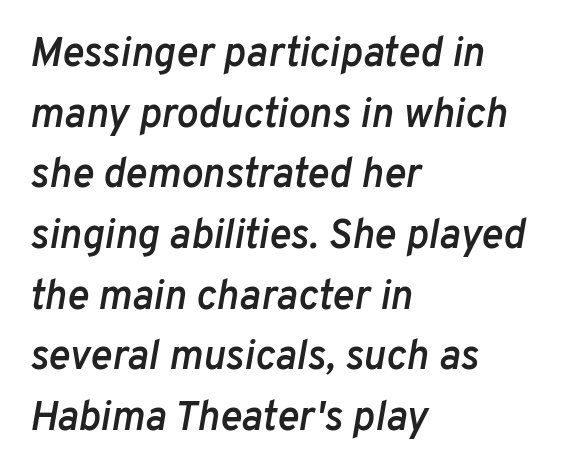
{"italic": "yes", "lean": "right", "slant_degrees": 10, "bold": "semi", "weight": "semibold", "width": "normal", "stroke_contrast": "low", "x_height": "medium", "monospaced": "no", "underline": "no", "align": "left", "line_spacing": "normal", "line_spacing_ratio": 1.48, "letter_spacing": "normal", "letter_spacing_em": 0.0, "glyph_px": 41}
